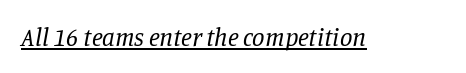
The image shows 25 px text type, italic (leaning right); set normal letter spacing, underlined.
